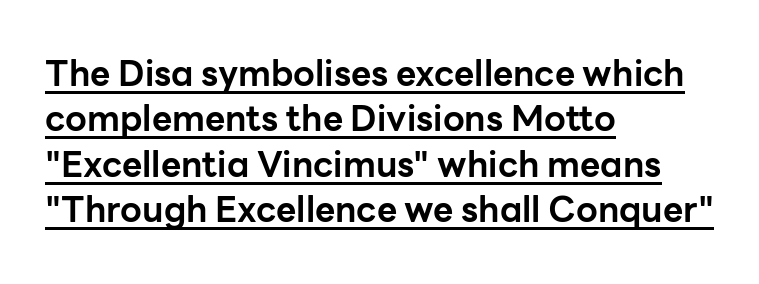
{"serif": "no", "italic": "no", "bold": "yes", "weight": "bold", "width": "normal", "stroke_contrast": "low", "x_height": "medium", "monospaced": "no", "underline": "yes", "align": "left", "line_spacing": "normal", "line_spacing_ratio": 1.3, "letter_spacing": "normal", "letter_spacing_em": 0.0, "glyph_px": 35}
